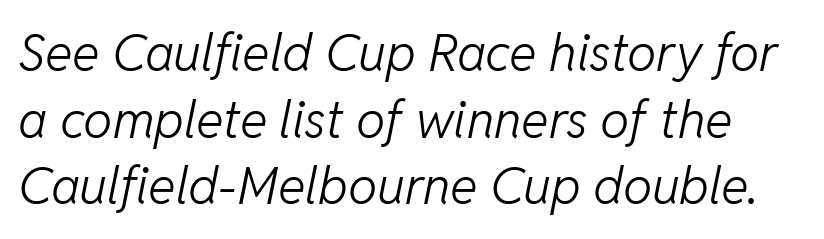
Q: Is the text bold? A: No.
Q: Is the text italic (slanted)? A: Yes, it leans right by about 11 degrees.
Q: Is the text underlined? A: No.
Q: Is the spacing between letters normal or unusually wide? A: Normal.
Q: Is the spacing between lines tight, normal or loose? A: Normal.
Q: Width (condensed, normal, or wide)? A: Normal.
Q: Stroke contrast? A: Low.
Q: x-height? A: Medium.
Q: Monospaced? A: No.
